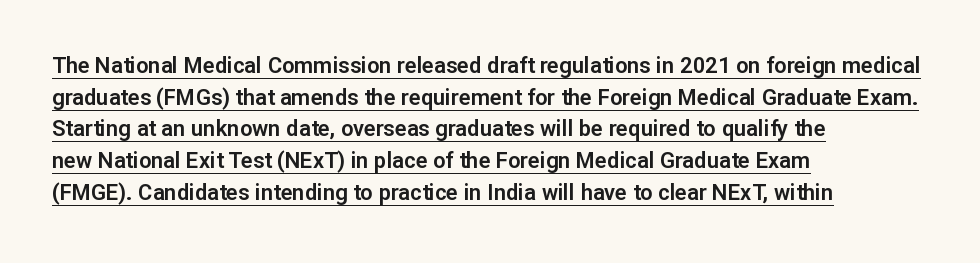
{"italic": "no", "underline": "yes", "align": "left", "line_spacing": "normal", "line_spacing_ratio": 1.44, "letter_spacing": "normal", "letter_spacing_em": 0.0, "glyph_px": 22}
